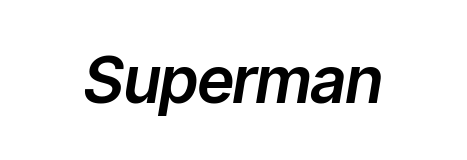
Q: Is the text italic (slanted)? A: Yes, it leans right by about 9 degrees.
Q: Is the text underlined? A: No.
Q: Is the spacing between letters normal or unusually wide? A: Normal.
Q: Width (condensed, normal, or wide)? A: Normal.
Q: Stroke contrast? A: Low.
Q: x-height? A: Medium.
Q: Monospaced? A: No.
